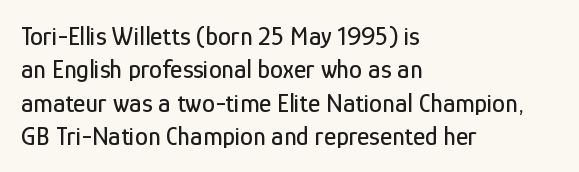
{"italic": "no", "underline": "no", "align": "left", "line_spacing": "normal", "line_spacing_ratio": 1.28, "letter_spacing": "normal", "letter_spacing_em": 0.0, "glyph_px": 26}
